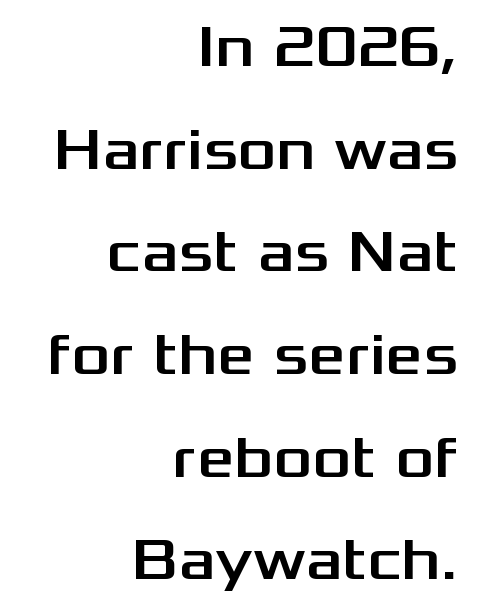
{"serif": "no", "italic": "no", "width": "wide", "stroke_contrast": "medium", "x_height": "medium", "monospaced": "no", "underline": "no", "align": "right", "line_spacing_ratio": 1.74, "letter_spacing": "normal", "letter_spacing_em": 0.0, "glyph_px": 59}
